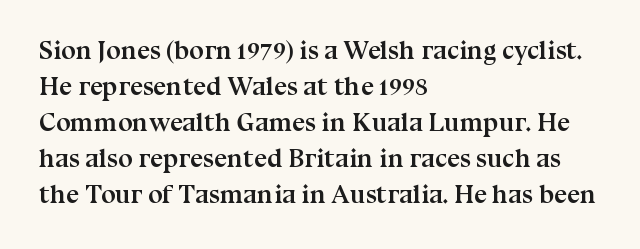
{"italic": "no", "bold": "yes", "underline": "no", "align": "left", "line_spacing": "normal", "line_spacing_ratio": 1.38, "letter_spacing": "normal", "letter_spacing_em": 0.0, "glyph_px": 26}
